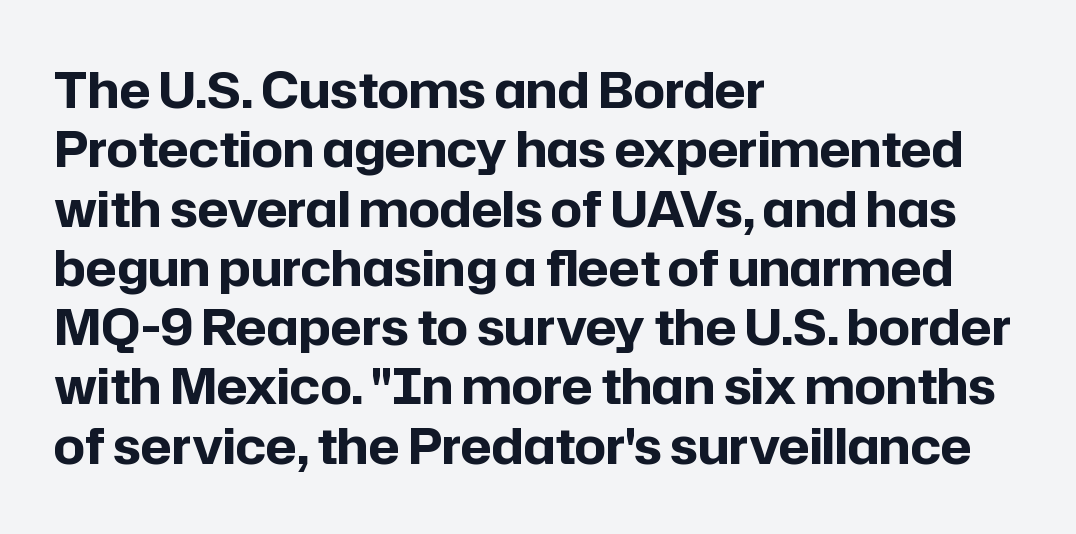
Q: Is the text bold? A: Yes.
Q: Is the text italic (slanted)? A: No, it is upright.
Q: Is the typeface a serif or a sans-serif typeface? A: Sans-serif.
Q: Is the text underlined? A: No.
Q: How is the paragraph aligned? A: Left-aligned.
Q: Is the spacing between letters normal or unusually wide? A: Normal.
Q: Width (condensed, normal, or wide)? A: Normal.
Q: Stroke contrast? A: Low.
Q: x-height? A: Medium.
Q: Monospaced? A: No.
